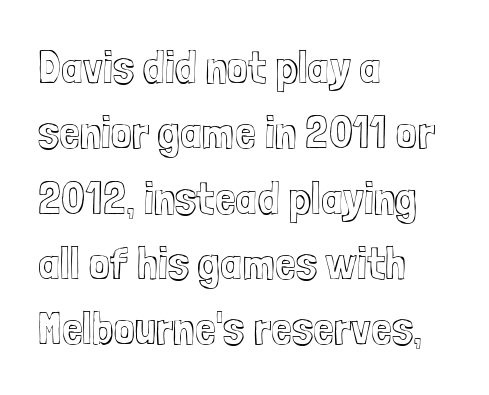
If you measured baseline to baseline, you'd find a middling distance. This sample uses plain, unmodified letter spacing. The setting favours the left margin, as ordinary paragraphs usually do. When letters stand straight like this, we call the style roman or upright. Descender tails drop into unmarked territory. Each letter keeps its own natural width here, so spacing adapts to shape.
